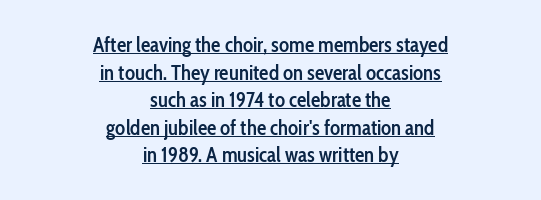
{"italic": "no", "bold": "semi", "underline": "yes", "align": "center", "line_spacing": "normal", "line_spacing_ratio": 1.31, "letter_spacing": "normal", "letter_spacing_em": 0.0, "glyph_px": 21}
